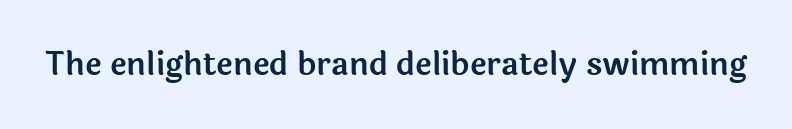
The image shows 32 px sans-serif type, upright; set normal letter spacing, not underlined; a medium x-height.
